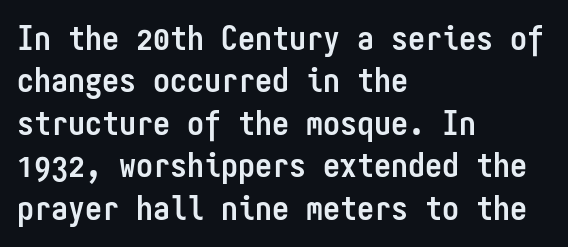
{"serif": "no", "italic": "no", "bold": "yes", "weight": "semibold", "width": "condensed", "stroke_contrast": "low", "x_height": "medium", "monospaced": "yes", "underline": "no", "align": "left", "line_spacing": "normal", "line_spacing_ratio": 1.25, "letter_spacing": "normal", "letter_spacing_em": 0.0, "glyph_px": 34}
